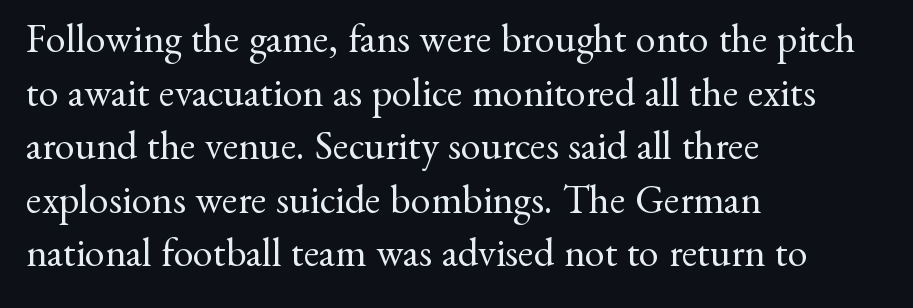
The lines are quadded left. Posture: vertical. If you measured baseline to baseline, you'd find a middling distance. No word sits above an underline. Think of a printed novel: that variable character pitch is what you see here. The weight tops out at a normal text grade.
